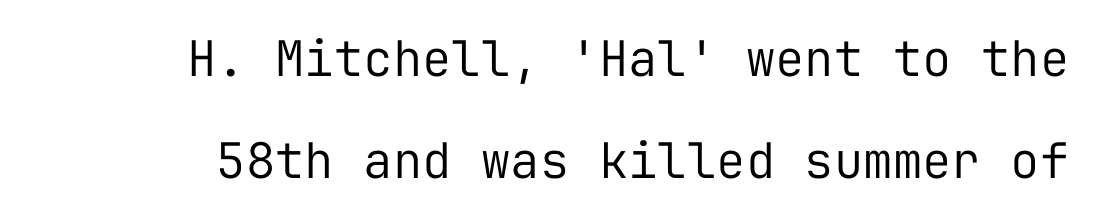
{"serif": "no", "italic": "no", "bold": "no", "weight": "regular", "width": "normal", "stroke_contrast": "low", "x_height": "medium", "monospaced": "yes", "underline": "no", "align": "right", "line_spacing": "loose", "line_spacing_ratio": 2.08, "letter_spacing": "normal", "letter_spacing_em": 0.0, "glyph_px": 49}
